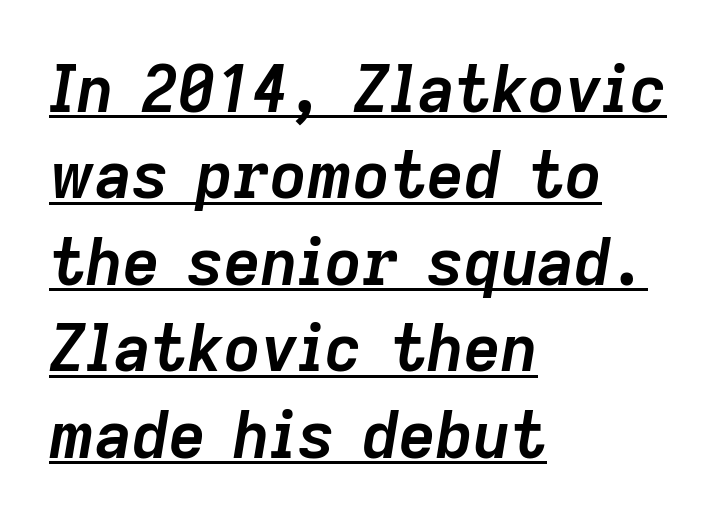
Q: Is the text bold? A: Yes.
Q: Is the text italic (slanted)? A: Yes, it leans right by about 9 degrees.
Q: Is the text underlined? A: Yes.
Q: How is the paragraph aligned? A: Left-aligned.
Q: Is the spacing between letters normal or unusually wide? A: Normal.
Q: Is the spacing between lines tight, normal or loose? A: Normal.
Q: Width (condensed, normal, or wide)? A: Normal.
Q: Stroke contrast? A: Low.
Q: x-height? A: Medium.
Q: Monospaced? A: No.
